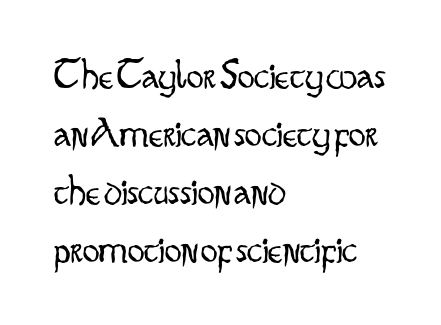
The image shows 42 px light, condensed sans-serif type, upright; set left-aligned, normal line spacing (1.38x), normal letter spacing, not underlined; low stroke contrast and a small x-height.
